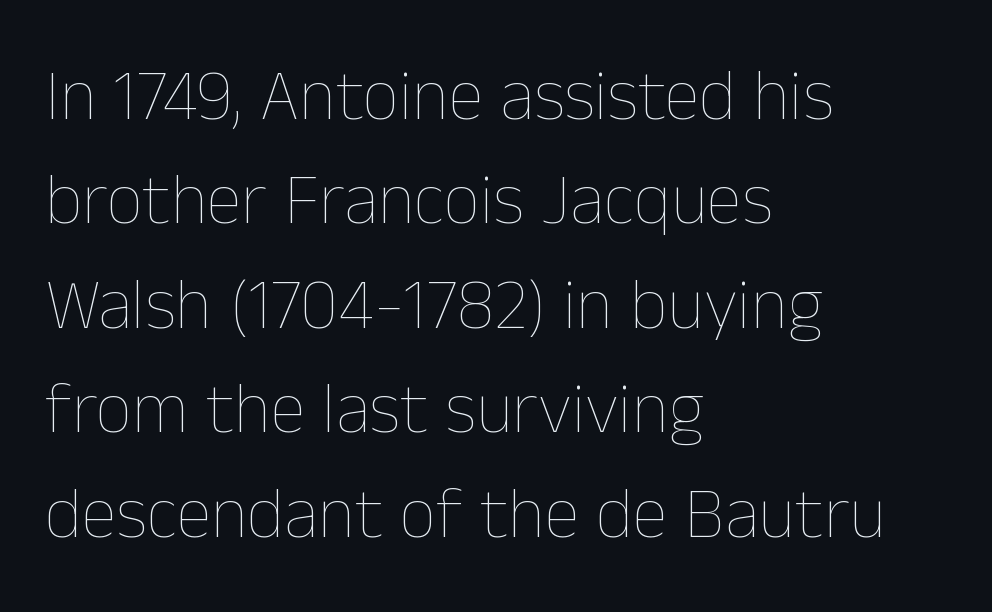
{"italic": "no", "bold": "no", "weight": "thin", "width": "normal", "stroke_contrast": "low", "x_height": "medium", "monospaced": "no", "underline": "no", "align": "left", "line_spacing": "normal", "line_spacing_ratio": 1.45, "letter_spacing": "normal", "letter_spacing_em": 0.0, "glyph_px": 72}
